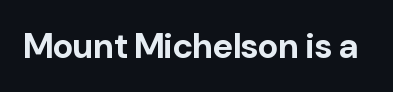
Tall strokes in this sample are plumb rather than angled. Varying glyph widths throughout — classic text-font behaviour. Default kerning and tracking; the words read as compact shapes. Its strokes are broad and dark, the hallmark of bold type. Quick note: underline off.
